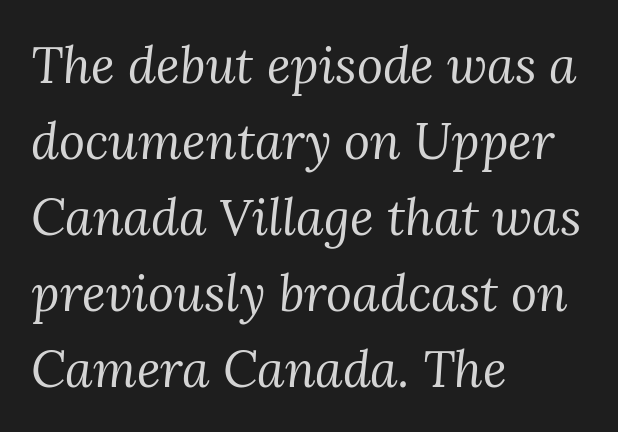
The typeface has the unassuming heft of standard copy or less. The tracking reads as untouched default to a designer's eye. The paragraph shown leans on its left margin. Small tapered or slab feet sit at the stroke ends, so this counts as serif.
